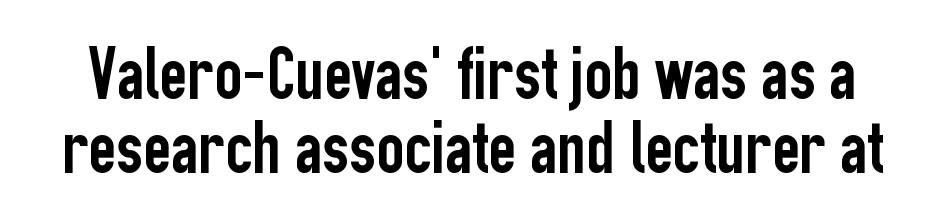
The lettering holds an erect, upright posture throughout. Observe the absence of serifs on each vertical stroke in this sample. Check the space under the baseline: it is left empty. Letter spacing: default.
